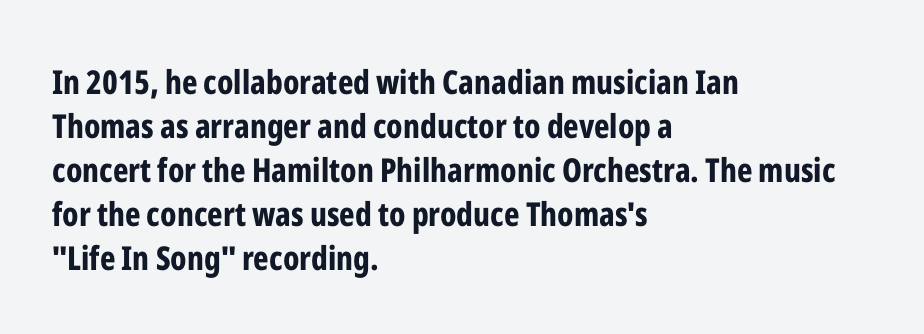
Q: Is the text bold? A: Yes.
Q: Is the text italic (slanted)? A: No, it is upright.
Q: Is the typeface a serif or a sans-serif typeface? A: Sans-serif.
Q: Is the text underlined? A: No.
Q: How is the paragraph aligned? A: Left-aligned.
Q: Is the spacing between letters normal or unusually wide? A: Normal.
Q: Is the spacing between lines tight, normal or loose? A: Normal.
Q: Width (condensed, normal, or wide)? A: Condensed.
Q: Stroke contrast? A: Low.
Q: x-height? A: Medium.
Q: Monospaced? A: No.
